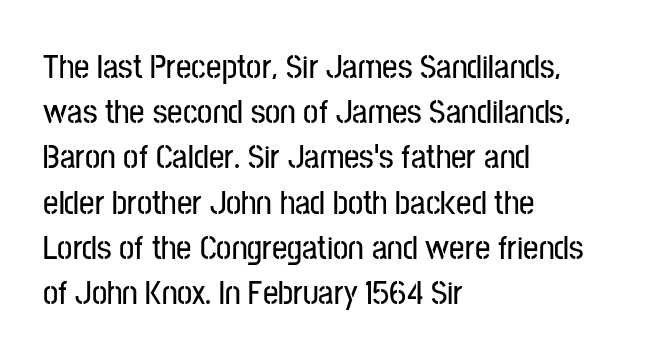
The image shows 34 px condensed sans-serif type, upright; set left-aligned, normal line spacing (1.33x), normal letter spacing, not underlined; low stroke contrast and a medium x-height.
